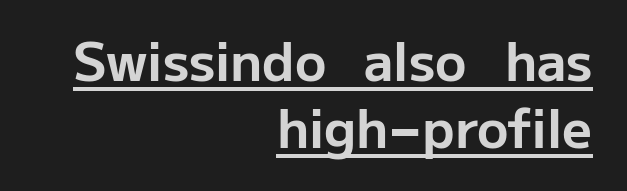
The rendered words wear a rule along their underside. Line ends are locked; line starts wander. A typesetter would call this proportional, since set widths differ per character. The typography opts for an upright posture over an oblique one. Bold? Absolutely — the strokes are thick and heavy.
